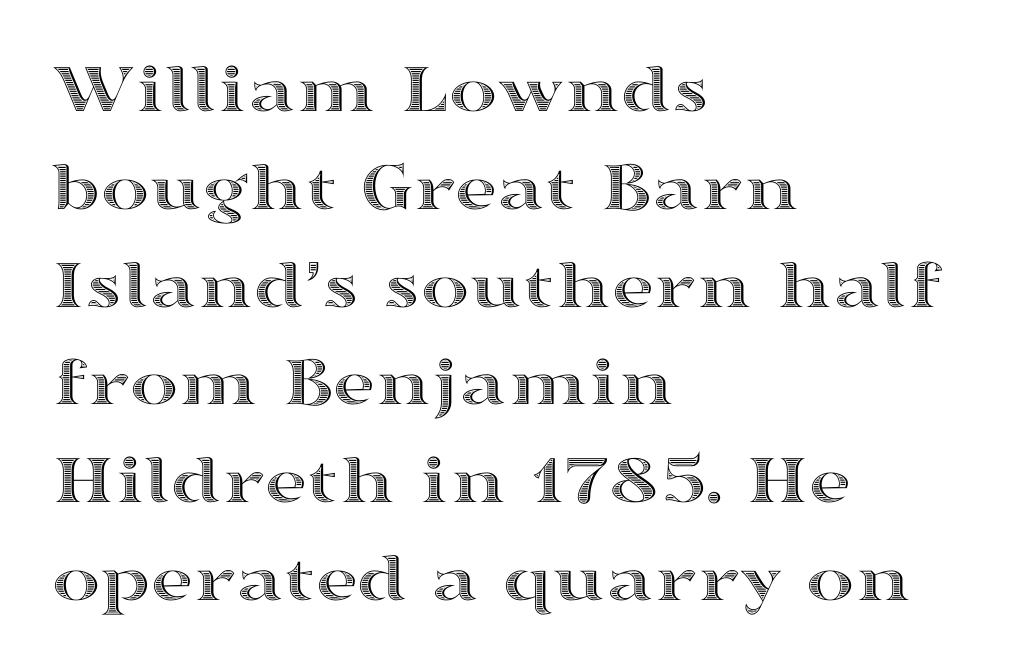
{"italic": "no", "width": "wide", "x_height": "medium", "monospaced": "no", "underline": "no", "align": "left", "line_spacing": "normal", "line_spacing_ratio": 1.34, "letter_spacing": "normal", "letter_spacing_em": 0.0, "glyph_px": 73}
